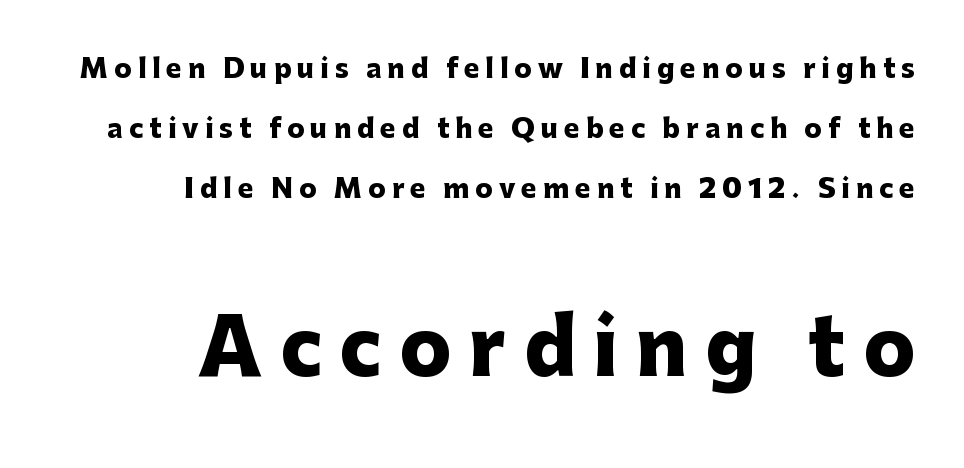
The image shows 77 px heavy sans-serif type, upright; set right-aligned, loose line spacing (2.31x), unusually wide letter spacing (+0.23 em), not underlined; the second (bottom) block is 2.96x larger; low stroke contrast and a medium x-height.
